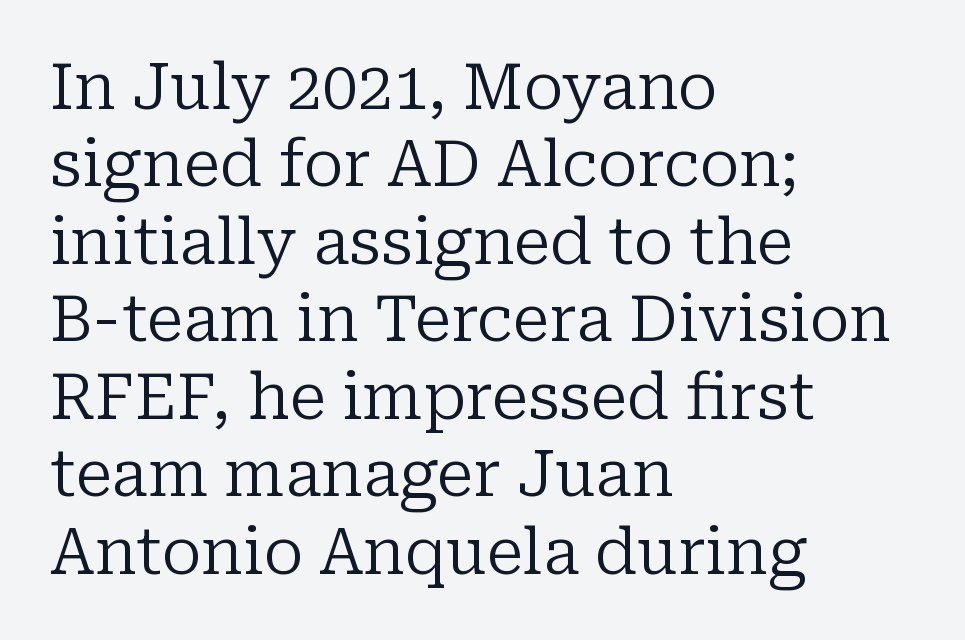
The image shows 63 px regular-weight serif type, upright; set left-aligned, line spacing 1.23x, normal letter spacing, not underlined; low stroke contrast and a medium x-height.
